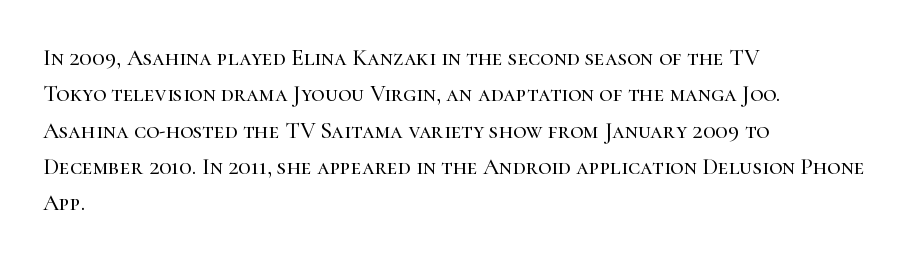
Style check: upright. Honestly, the letter spacing is just normal — you wouldn't notice it. Short and long lines alike share a common starting point at left. Any mark beneath the type? The region is blank. Interline gaps are of average width in this sample.
